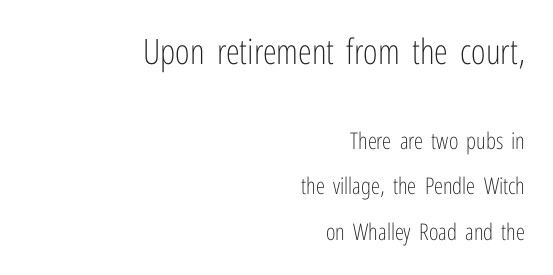
The image shows 35 px light, condensed sans-serif type, upright; set right-aligned, loose line spacing (1.97x), normal letter spacing, not underlined; the first (top) block is 1.52x larger; low stroke contrast and a medium x-height.
